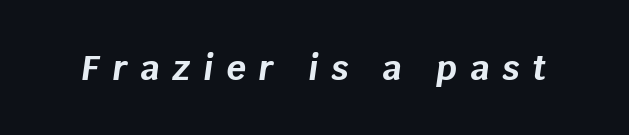
Q: Is the text bold? A: Yes.
Q: Is the text italic (slanted)? A: Yes, it leans right by about 8 degrees.
Q: Is the text underlined? A: No.
Q: Is the spacing between letters normal or unusually wide? A: Unusually wide.
Q: Width (condensed, normal, or wide)? A: Normal.
Q: Stroke contrast? A: Low.
Q: x-height? A: Large.
Q: Monospaced? A: No.
